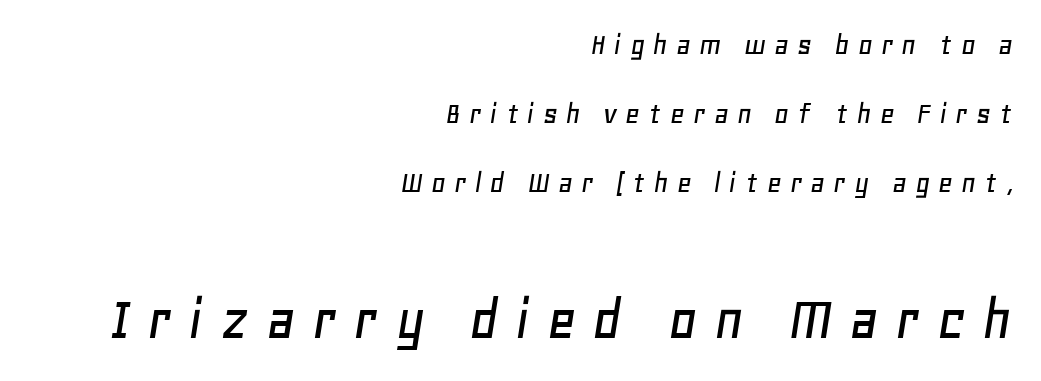
The image shows 64 px text type, italic (leaning right); set right-aligned, loose line spacing (2.15x), unusually wide letter spacing (+0.25 em), not underlined; the second (bottom) block is 2.0x larger; low stroke contrast and a large x-height.
